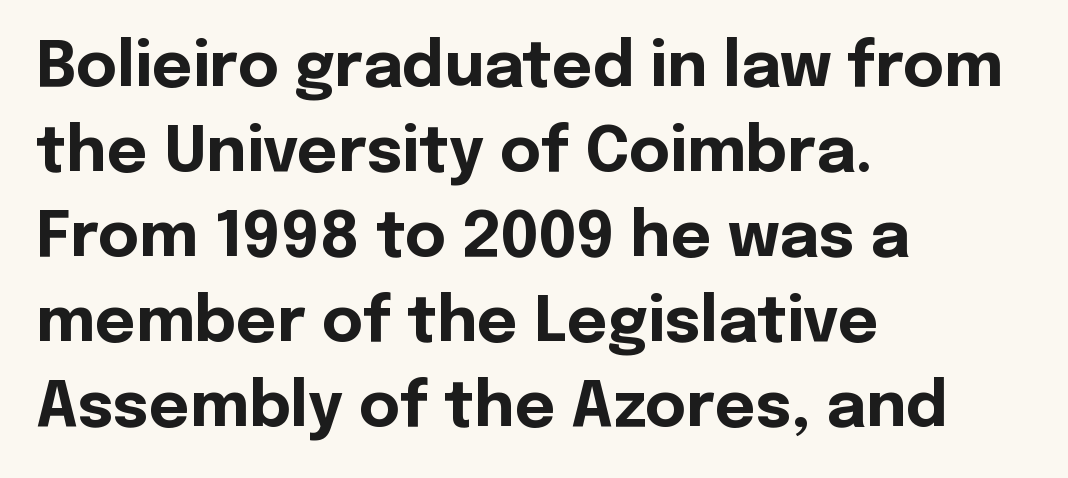
I'd call this a sans setting — the letters go barefoot. No italicization has been applied; the sample stays upright. This sample has the flowing, uneven cadence of proportional lettering. This block has exactly the height ordinary leading produces. Short note: letters normally spaced.
